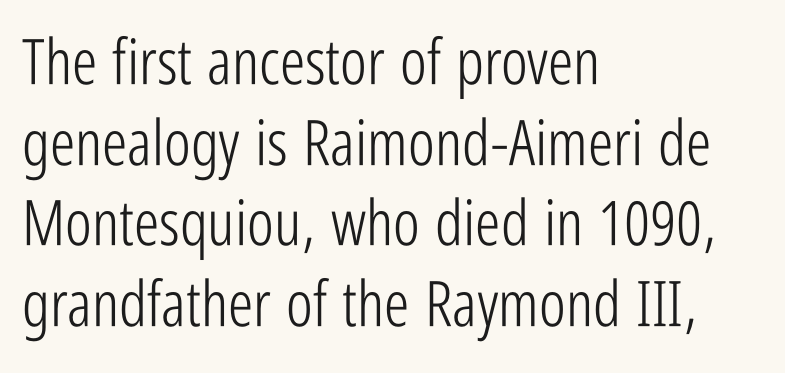
The image shows 63 px light, condensed sans-serif type, upright; set left-aligned, normal line spacing (1.28x), normal letter spacing, not underlined; low stroke contrast and a medium x-height.
